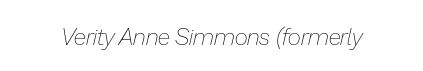
{"italic": "yes", "lean": "right", "slant_degrees": 13, "bold": "no", "underline": "no", "letter_spacing": "normal", "letter_spacing_em": 0.0, "glyph_px": 23}
